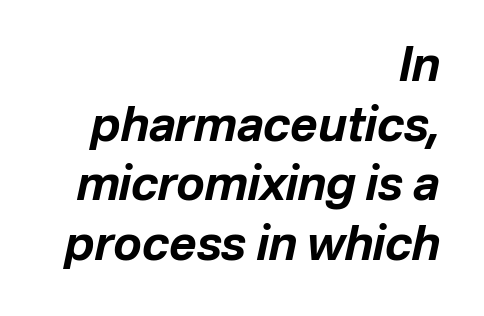
The image shows 47 px bold type, italic (leaning right); set right-aligned, normal line spacing (1.27x), normal letter spacing, not underlined; low stroke contrast and a medium x-height.
